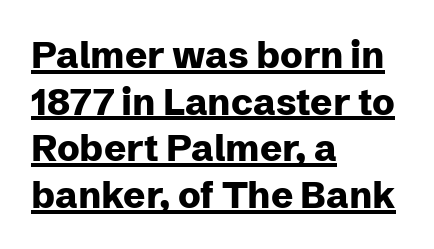
The image shows 37 px heavy sans-serif type, upright; set left-aligned, normal line spacing (1.26x), normal letter spacing, underlined; low stroke contrast and a medium x-height.
